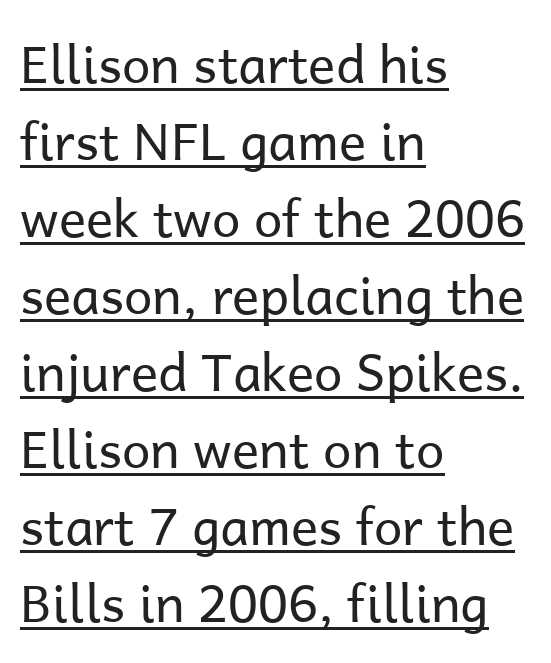
Q: Is the text bold? A: No.
Q: Is the text italic (slanted)? A: No, it is upright.
Q: Is the typeface a serif or a sans-serif typeface? A: Sans-serif.
Q: Is the text underlined? A: Yes.
Q: How is the paragraph aligned? A: Left-aligned.
Q: Is the spacing between letters normal or unusually wide? A: Normal.
Q: Is the spacing between lines tight, normal or loose? A: Normal.
Q: Width (condensed, normal, or wide)? A: Normal.
Q: Stroke contrast? A: Low.
Q: x-height? A: Medium.
Q: Monospaced? A: No.
